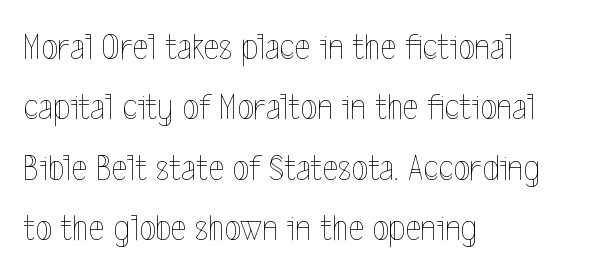
Q: Is the text bold? A: No.
Q: Is the text italic (slanted)? A: No, it is upright.
Q: Is the text underlined? A: No.
Q: How is the paragraph aligned? A: Left-aligned.
Q: Is the spacing between letters normal or unusually wide? A: Normal.
Q: Is the spacing between lines tight, normal or loose? A: Normal.
Q: Width (condensed, normal, or wide)? A: Condensed.
Q: x-height? A: Medium.
Q: Monospaced? A: No.
